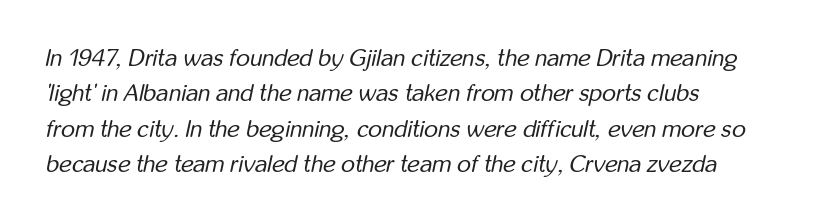
The image shows 24 px text type, italic (leaning right); set left-aligned, normal line spacing (1.47x), normal letter spacing, not underlined.
